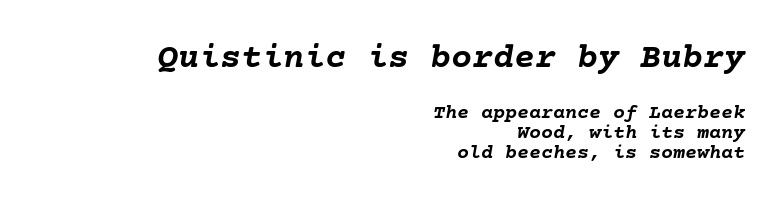
Successive baselines arrive quickly, one right under another. Looking at the ascenders, they clearly lean. The passage shown has conventional tracking throughout. The text block is weighted toward the right margin, trailing off unevenly leftward.
